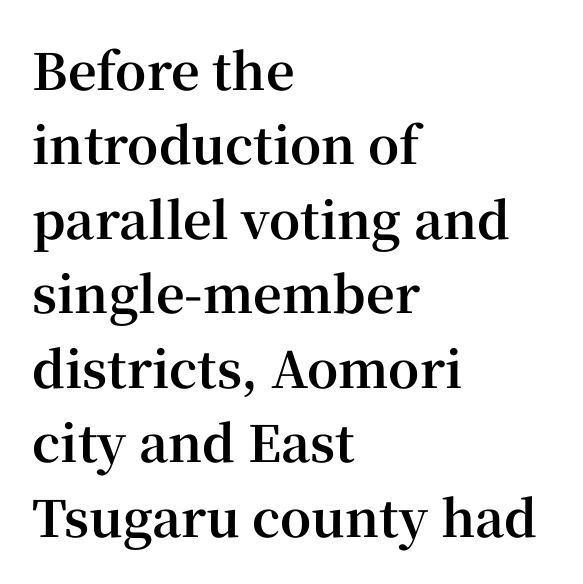
Q: Is the text bold? A: Yes.
Q: Is the text italic (slanted)? A: No, it is upright.
Q: Is the typeface a serif or a sans-serif typeface? A: Serif.
Q: Is the text underlined? A: No.
Q: How is the paragraph aligned? A: Left-aligned.
Q: Is the spacing between letters normal or unusually wide? A: Normal.
Q: Is the spacing between lines tight, normal or loose? A: Normal.
Q: Width (condensed, normal, or wide)? A: Normal.
Q: Stroke contrast? A: High.
Q: x-height? A: Medium.
Q: Monospaced? A: No.
